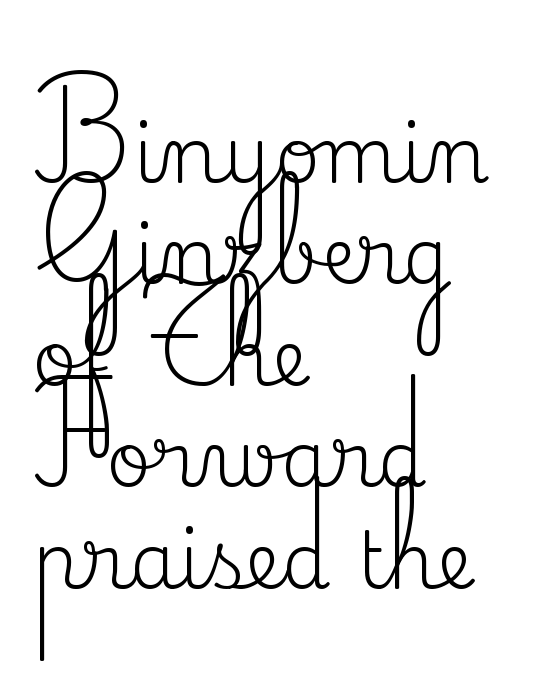
{"serif": "yes", "italic": "no", "bold": "no", "weight": "regular", "width": "normal", "stroke_contrast": "medium", "x_height": "small", "monospaced": "no", "underline": "no", "align": "left", "line_spacing": "normal", "line_spacing_ratio": 1.3, "letter_spacing": "normal", "letter_spacing_em": 0.0, "glyph_px": 78}
